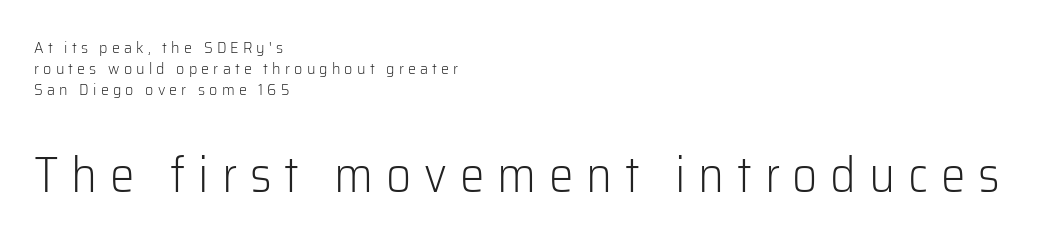
The passage shown is not bold in any degree. These lines stack with their left ends in a neat column. Loose tracking; the words dissolve into strings of separated letters. The characters display no serif detailing; their extremities are plain.
